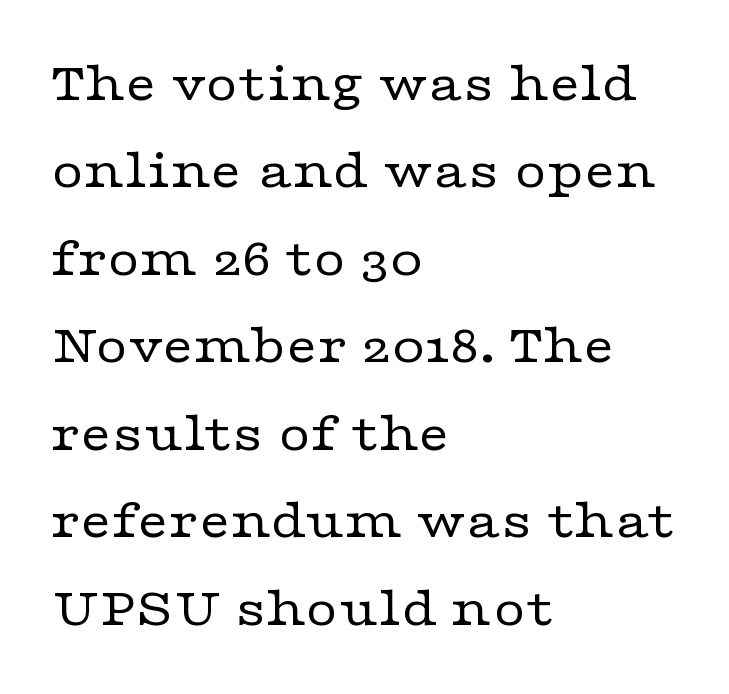
The image shows 55 px regular-weight, wide serif type, upright; set left-aligned, normal line spacing (1.59x), normal letter spacing, not underlined; low stroke contrast and a medium x-height.
